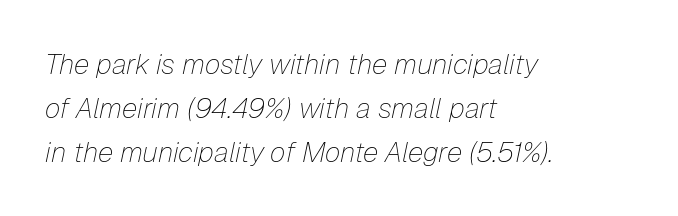
Weight: regular or lighter. Where is the straight margin? On the left. Leading matches the norm, producing a regular column. Slant detected: the letters are inclined.
